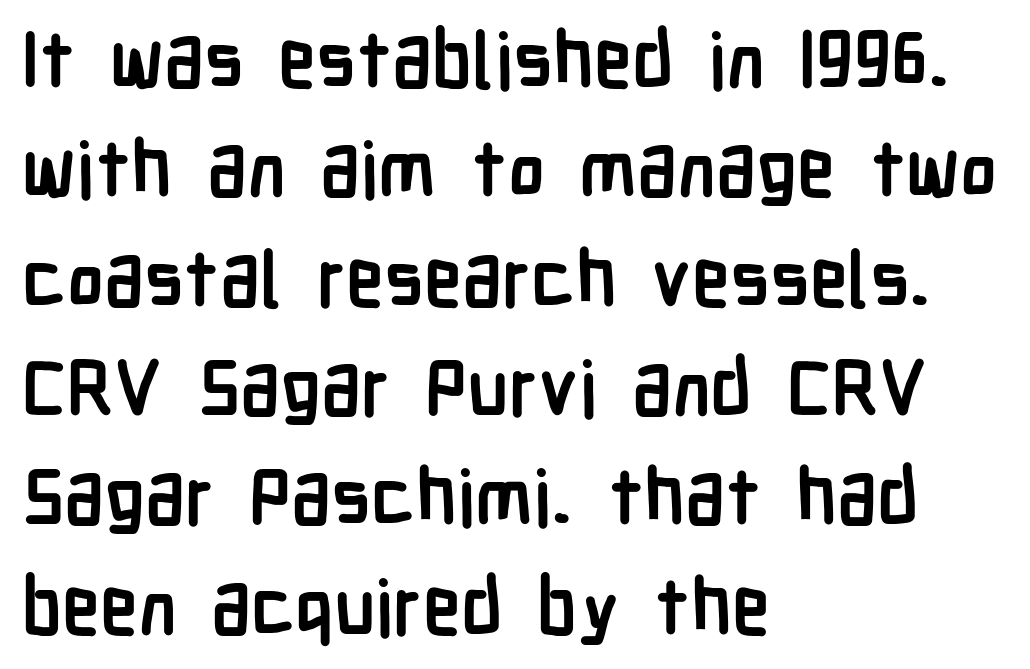
{"serif": "no", "italic": "no", "bold": "yes", "weight": "semibold", "width": "condensed", "stroke_contrast": "low", "x_height": "medium", "monospaced": "no", "underline": "no", "align": "left", "line_spacing": "normal", "line_spacing_ratio": 1.42, "letter_spacing": "normal", "letter_spacing_em": 0.0, "glyph_px": 77}
